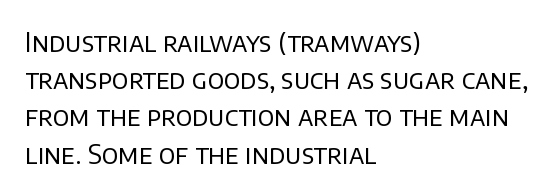
The rendering anchors every line to the left-hand side. A clean baseline with only descenders dipping below it. No chunkiness to these letters — they're not bold. Leading matches the norm, producing a regular column. Ascenders rise straight up at ninety degrees. Nobody touched the tracking dial on this one.
